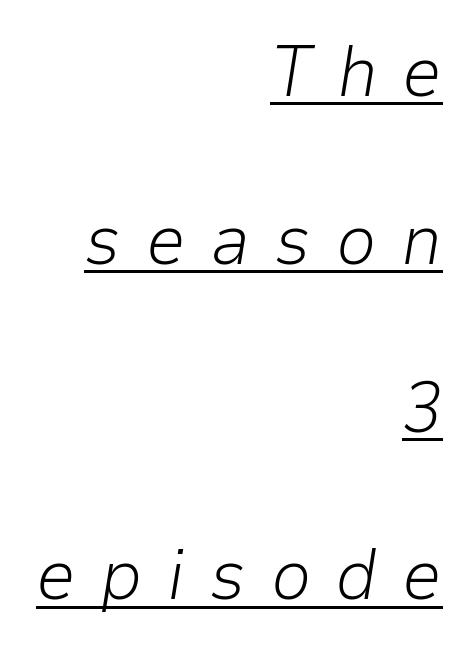
{"italic": "yes", "lean": "right", "slant_degrees": 9, "bold": "no", "weight": "light", "width": "normal", "stroke_contrast": "low", "x_height": "medium", "monospaced": "no", "underline": "yes", "align": "right", "line_spacing": "loose", "line_spacing_ratio": 2.33, "letter_spacing": "wide", "letter_spacing_em": 0.34, "glyph_px": 72}
